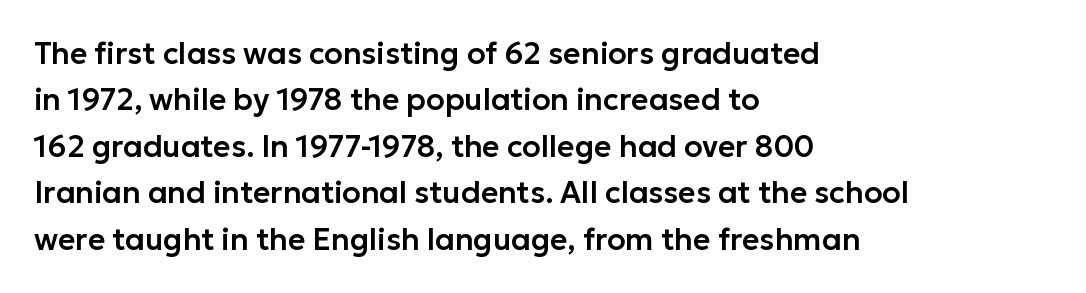
The image shows 30 px sans-serif type, upright; set left-aligned, normal line spacing (1.55x), normal letter spacing, not underlined; low stroke contrast and a medium x-height.
